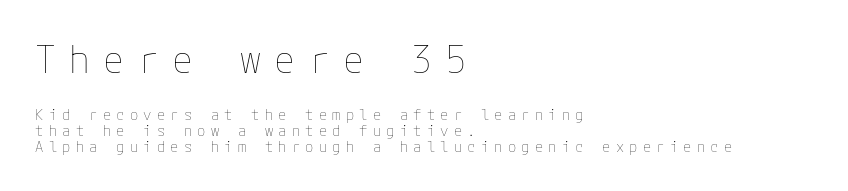
Horizontal bands of white between lines are thin slivers. Counters stay open thanks to moderate or lighter strokes. Every stem runs plumb, perpendicular to the baseline. The designer gave the opening block more size than the closing block.
